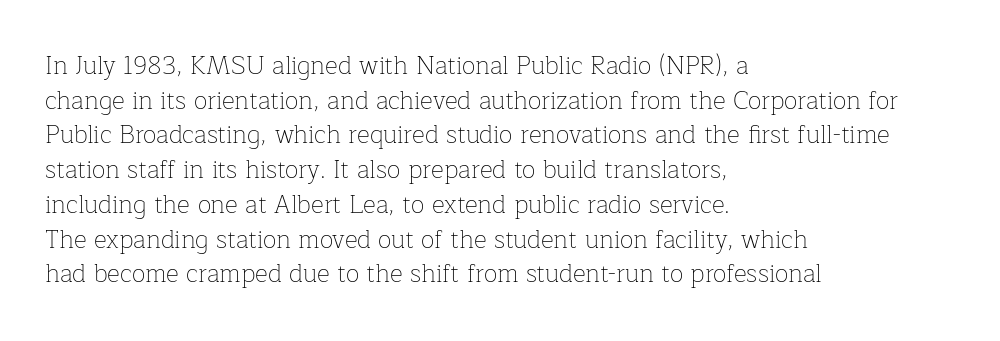
The image shows 25 px text type, upright; set left-aligned, normal line spacing (1.39x), normal letter spacing, not underlined.
